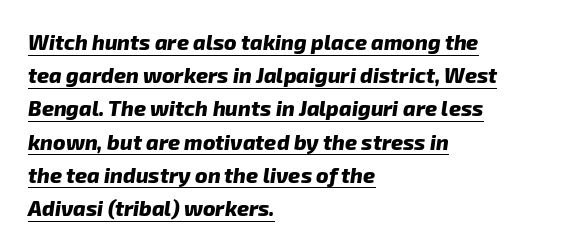
{"bold": "yes", "underline": "yes", "align": "left", "line_spacing": "normal", "line_spacing_ratio": 1.58, "letter_spacing": "normal", "letter_spacing_em": 0.0, "glyph_px": 21}
